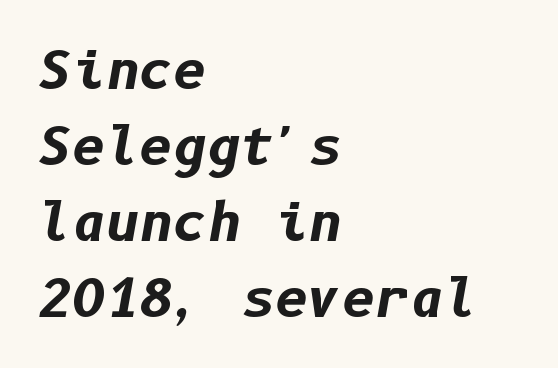
Q: Is the text bold? A: Yes.
Q: Is the text italic (slanted)? A: Yes, it leans right by about 10 degrees.
Q: Is the text underlined? A: No.
Q: How is the paragraph aligned? A: Left-aligned.
Q: Is the spacing between letters normal or unusually wide? A: Normal.
Q: Is the spacing between lines tight, normal or loose? A: Normal.
Q: Width (condensed, normal, or wide)? A: Normal.
Q: Stroke contrast? A: Low.
Q: x-height? A: Medium.
